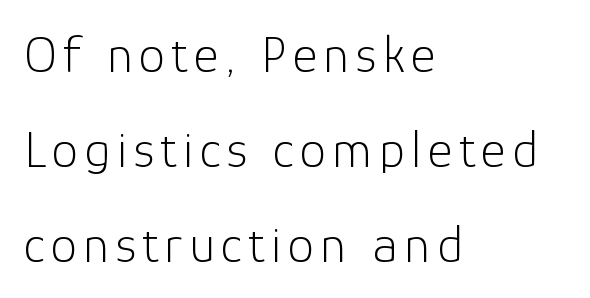
{"serif": "no", "italic": "no", "bold": "no", "weight": "light", "width": "normal", "stroke_contrast": "low", "x_height": "medium", "monospaced": "no", "underline": "no", "align": "left", "line_spacing_ratio": 1.79, "glyph_px": 53}
